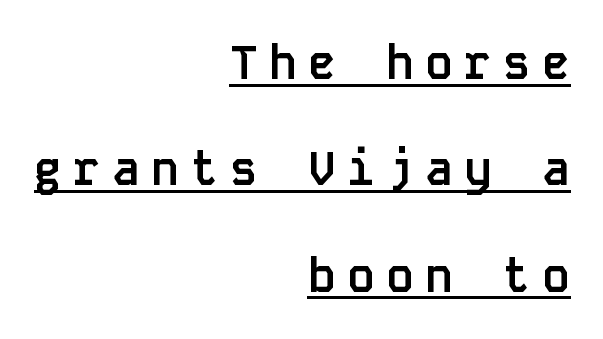
Q: Is the text bold? A: Yes.
Q: Is the text italic (slanted)? A: No, it is upright.
Q: Is the typeface a serif or a sans-serif typeface? A: Sans-serif.
Q: Is the text underlined? A: Yes.
Q: How is the paragraph aligned? A: Right-aligned.
Q: Is the spacing between letters normal or unusually wide? A: Unusually wide.
Q: Is the spacing between lines tight, normal or loose? A: Loose.
Q: Width (condensed, normal, or wide)? A: Normal.
Q: Stroke contrast? A: Low.
Q: x-height? A: Large.
Q: Monospaced? A: Yes.
